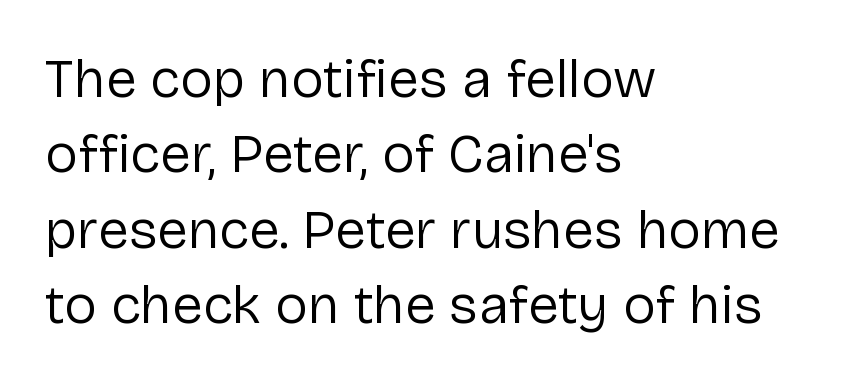
The string is rendered with underlining switched off. The characters display no serif detailing; their extremities are plain. Words appear dense and cohesive because spacing is normal. How would I describe the line gaps? Plain and ordinary.
